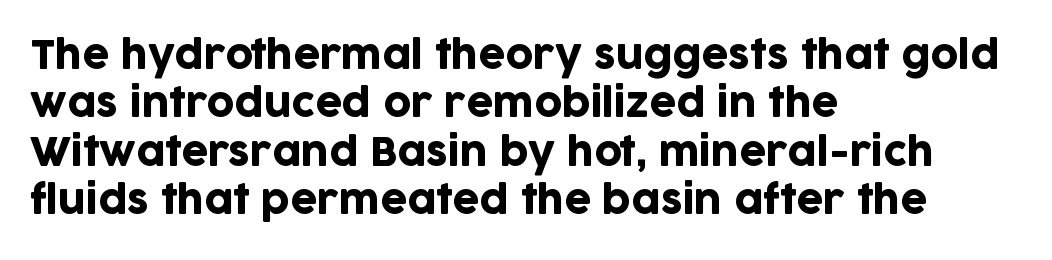
The image shows 38 px sans-serif type, upright; set left-aligned, normal line spacing (1.27x), normal letter spacing, not underlined; low stroke contrast and a large x-height.
